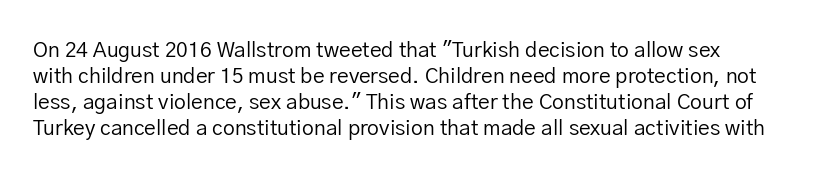
Descenders are the only things crossing below the line. A light-to-regular cut is what we see here. Between one letter and the next there's only the usual sliver of space. The lettering holds an erect, upright posture throughout.
